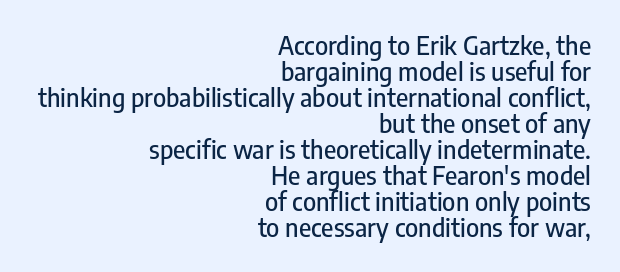
{"italic": "no", "underline": "no", "align": "right", "line_spacing": "tight", "line_spacing_ratio": 1.04, "letter_spacing": "normal", "letter_spacing_em": 0.0, "glyph_px": 25}
